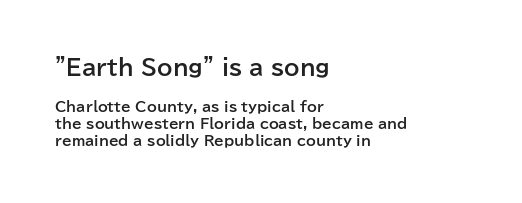
{"italic": "no", "bold": "yes", "underline": "no", "align": "left", "line_spacing_ratio": 1.2, "letter_spacing": "normal", "letter_spacing_em": 0.0, "larger_block": "first", "size_ratio": 1.57, "glyph_px": 22}
